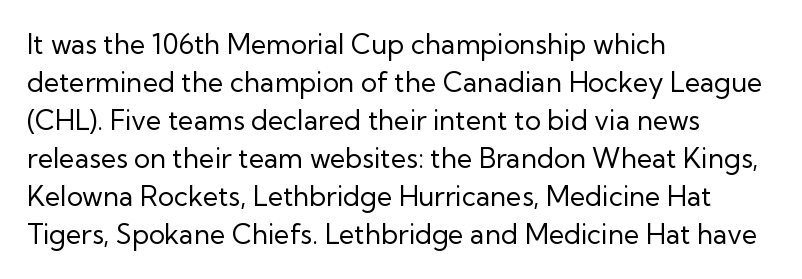
{"italic": "no", "bold": "no", "underline": "no", "align": "left", "line_spacing": "normal", "line_spacing_ratio": 1.41, "letter_spacing": "normal", "letter_spacing_em": 0.0, "glyph_px": 27}
